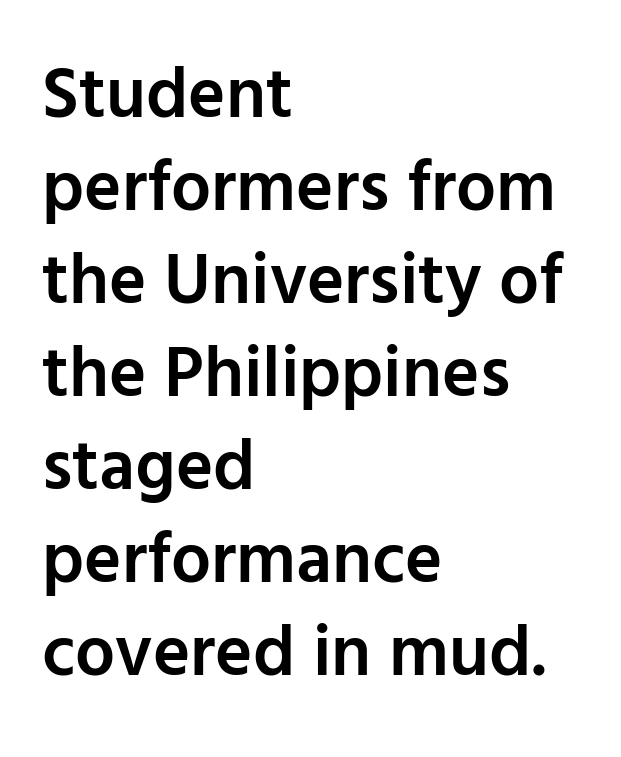
Q: Is the text bold? A: Semi-bold.
Q: Is the text italic (slanted)? A: No, it is upright.
Q: Is the typeface a serif or a sans-serif typeface? A: Sans-serif.
Q: Is the text underlined? A: No.
Q: How is the paragraph aligned? A: Left-aligned.
Q: Is the spacing between letters normal or unusually wide? A: Normal.
Q: Is the spacing between lines tight, normal or loose? A: Normal.
Q: Width (condensed, normal, or wide)? A: Normal.
Q: Stroke contrast? A: Low.
Q: x-height? A: Medium.
Q: Monospaced? A: No.
